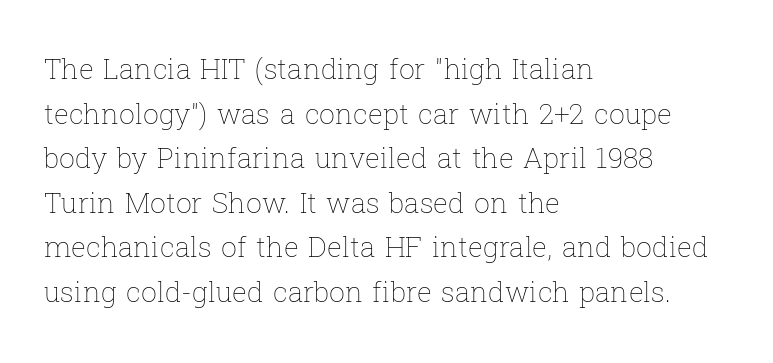
Q: Is the text bold? A: No.
Q: Is the text italic (slanted)? A: No, it is upright.
Q: Is the text underlined? A: No.
Q: How is the paragraph aligned? A: Left-aligned.
Q: Is the spacing between letters normal or unusually wide? A: Normal.
Q: Is the spacing between lines tight, normal or loose? A: Normal.
Q: Width (condensed, normal, or wide)? A: Normal.
Q: Stroke contrast? A: Low.
Q: x-height? A: Medium.
Q: Monospaced? A: No.
